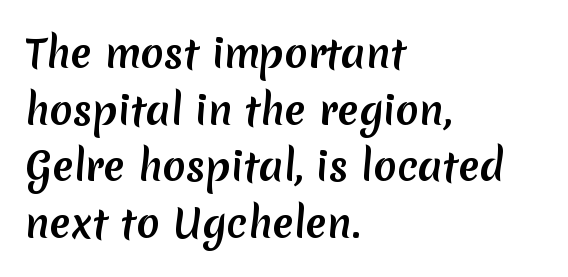
The image shows 39 px sans-serif type; set left-aligned, normal line spacing (1.45x), normal letter spacing, not underlined; medium stroke contrast and a medium x-height.
